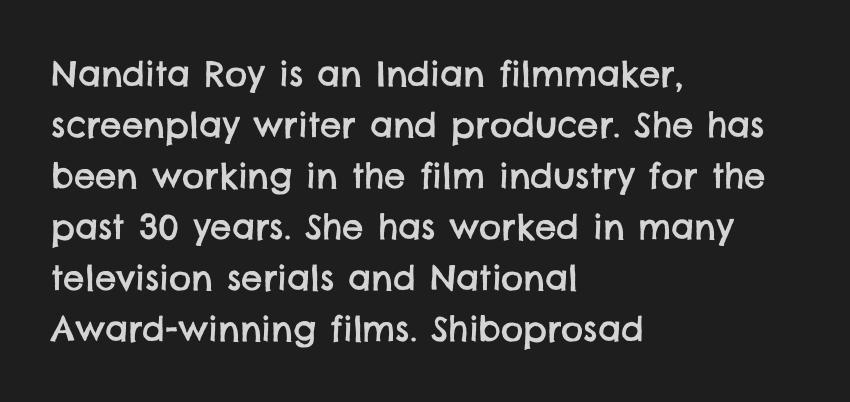
Does the type have serifs? No, each stem ends abruptly. Plain, unruled lines of type. Observe the ordinary spacing: letters are neighbours, not strangers. Here the designer chose a conventional face with non-uniform glyph widths.
